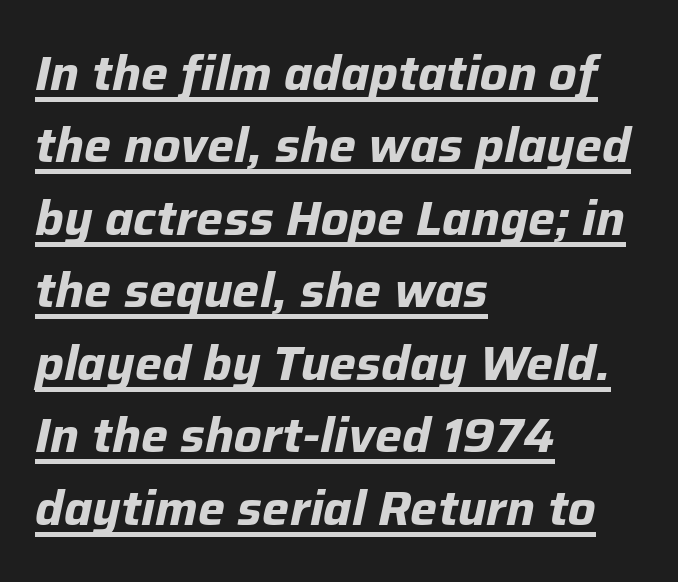
Q: Is the text bold? A: Yes.
Q: Is the text italic (slanted)? A: Yes, it leans right by about 12 degrees.
Q: Is the text underlined? A: Yes.
Q: How is the paragraph aligned? A: Left-aligned.
Q: Is the spacing between letters normal or unusually wide? A: Normal.
Q: Is the spacing between lines tight, normal or loose? A: Normal.
Q: Width (condensed, normal, or wide)? A: Normal.
Q: Stroke contrast? A: Low.
Q: x-height? A: Medium.
Q: Monospaced? A: No.
